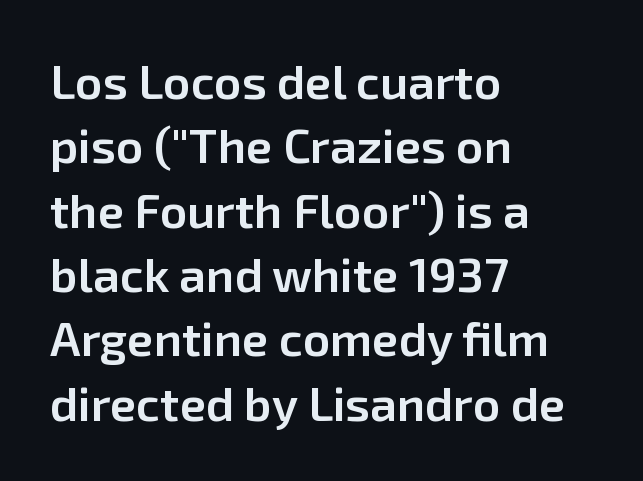
Q: Is the text bold? A: Semi-bold.
Q: Is the text italic (slanted)? A: No, it is upright.
Q: Is the typeface a serif or a sans-serif typeface? A: Sans-serif.
Q: Is the text underlined? A: No.
Q: How is the paragraph aligned? A: Left-aligned.
Q: Is the spacing between letters normal or unusually wide? A: Normal.
Q: Is the spacing between lines tight, normal or loose? A: Normal.
Q: Width (condensed, normal, or wide)? A: Normal.
Q: Stroke contrast? A: Low.
Q: x-height? A: Medium.
Q: Monospaced? A: No.
